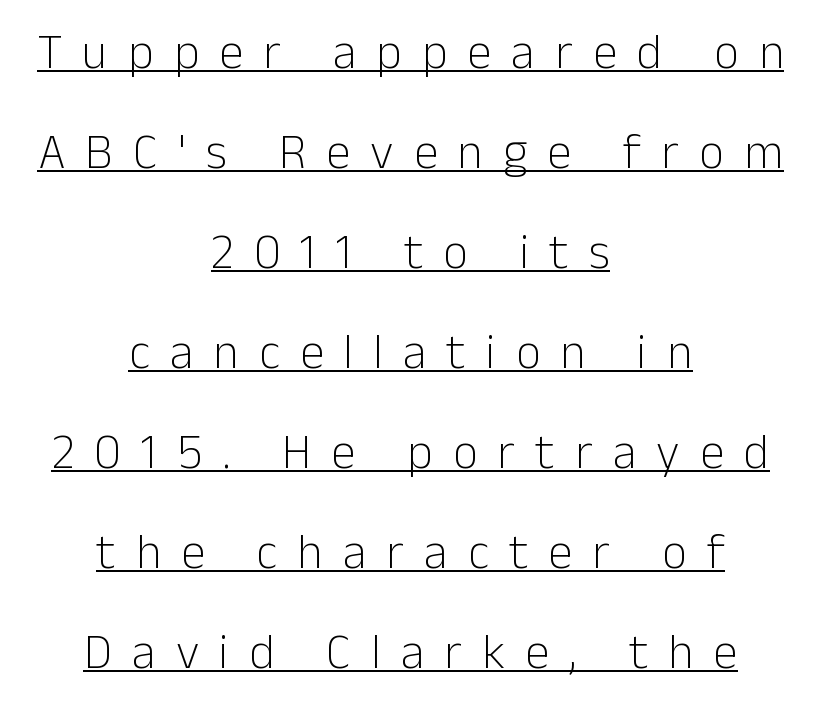
{"serif": "no", "italic": "no", "bold": "no", "weight": "light", "width": "normal", "stroke_contrast": "low", "x_height": "medium", "monospaced": "no", "underline": "yes", "align": "center", "line_spacing": "loose", "line_spacing_ratio": 2.04, "letter_spacing": "wide", "letter_spacing_em": 0.41, "glyph_px": 49}
